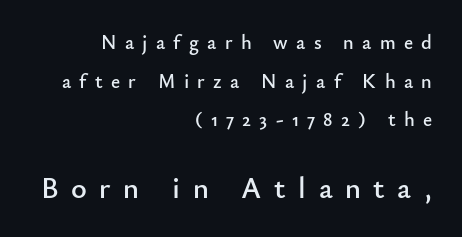
Two sizes are in play, and the larger belongs to the second block. Notice how the passage keeps a crisp vertical edge on the right only. The face used here is rendered with a markedly widened letterfit. Proportional: the letters do not fall into vertical columns.
